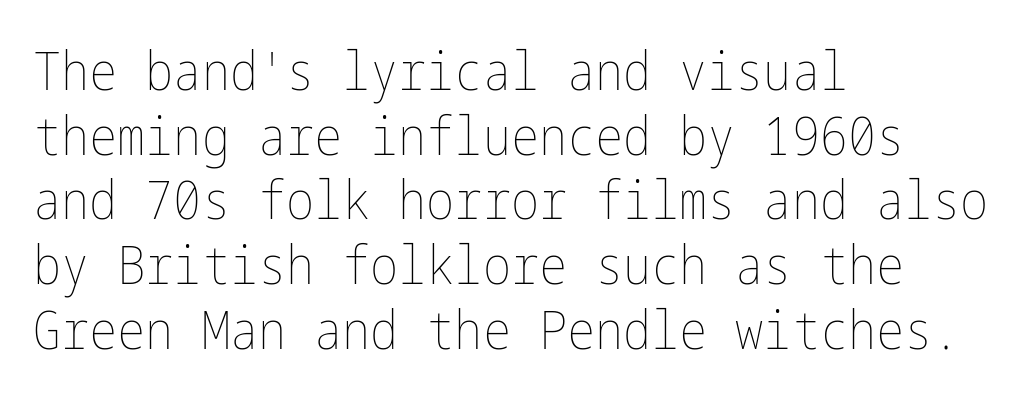
{"italic": "no", "bold": "no", "weight": "thin", "width": "condensed", "stroke_contrast": "low", "x_height": "medium", "underline": "no", "align": "left", "line_spacing_ratio": 1.22, "letter_spacing": "normal", "letter_spacing_em": 0.0, "glyph_px": 53}
